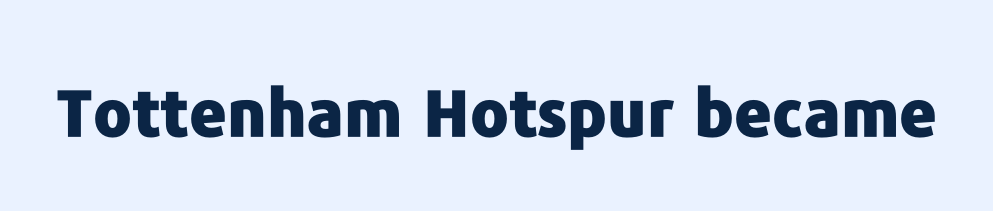
The image shows 65 px heavy sans-serif type, upright; set normal letter spacing, not underlined; low stroke contrast and a medium x-height.
